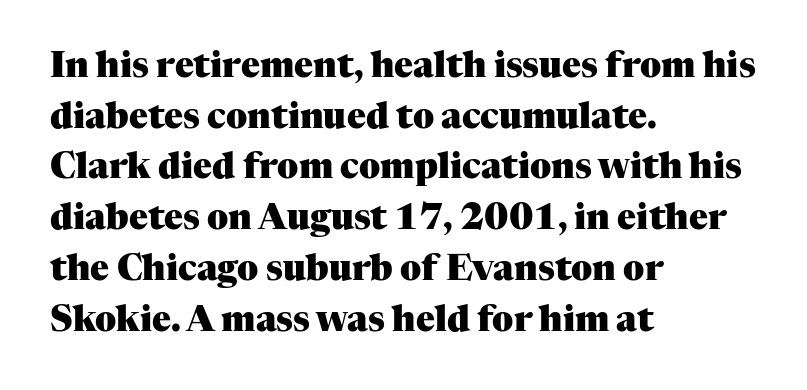
Vertical spacing — default. You could not count columns in this text — the font is proportionally spaced. Reading down the block, your eye returns to a fixed left position each line. Is the type bold? Yes — the strokes are clearly thick and heavy. Unlike italic type, these characters show no tilt at all.
